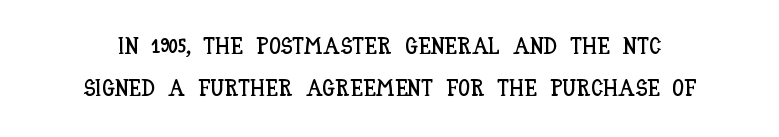
{"italic": "no", "underline": "no", "line_spacing_ratio": 1.82, "letter_spacing": "normal", "letter_spacing_em": 0.0, "glyph_px": 23}
